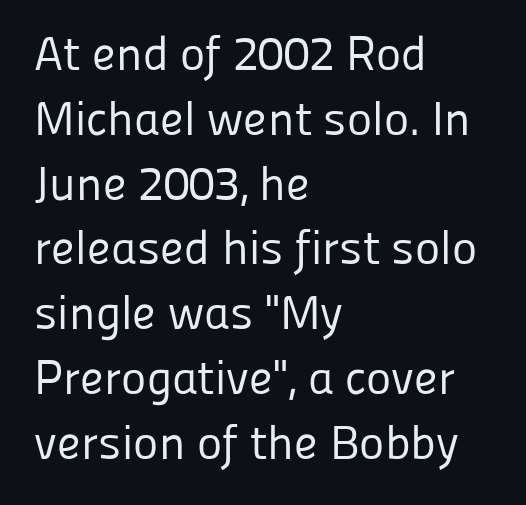
The image shows 48 px regular-weight sans-serif type, upright; set left-aligned, normal line spacing (1.35x), normal letter spacing, not underlined; low stroke contrast and a medium x-height.
